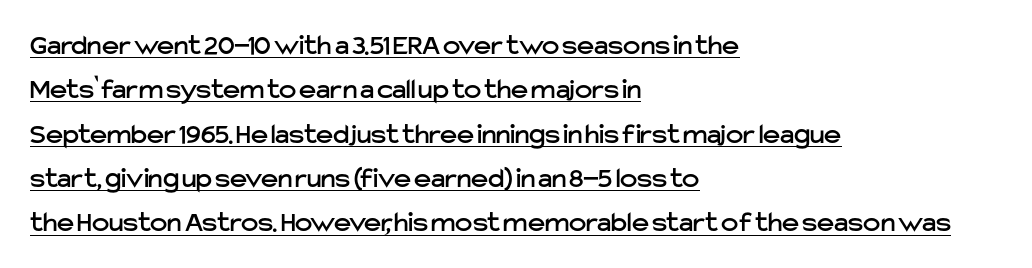
Do the characters align in a grid? No, the font is proportional. Letterform terminals end flat and unadorned throughout the passage. The lines in this sample share a left origin and differ only in where they stop. The passage shown has conventional tracking throughout. Compared with typical paragraphs, the rows here are spaced about the same.
